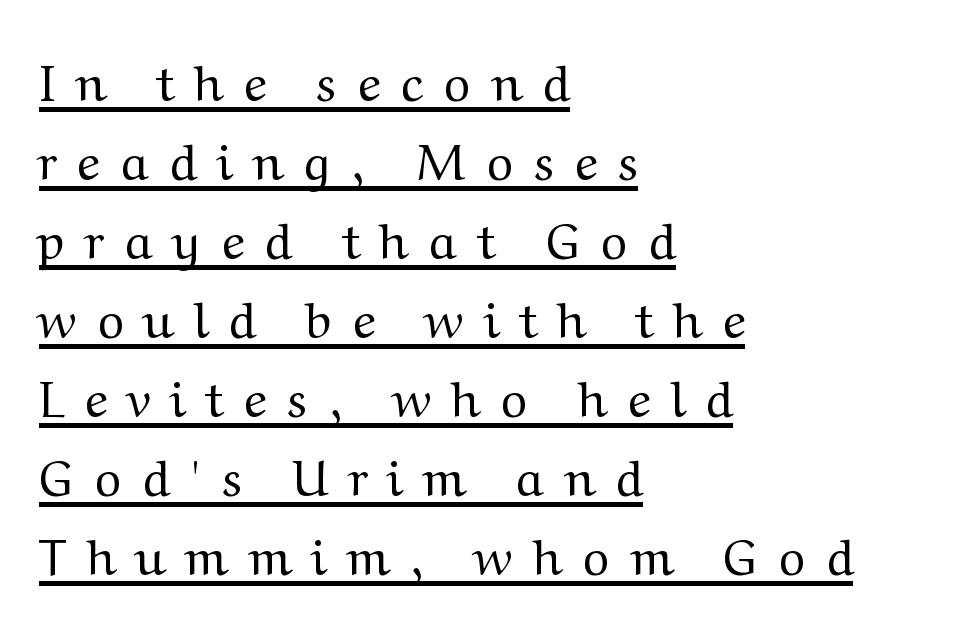
Q: Is the text bold? A: No.
Q: Is the text italic (slanted)? A: No, it is upright.
Q: Is the typeface a serif or a sans-serif typeface? A: Serif.
Q: Is the text underlined? A: Yes.
Q: How is the paragraph aligned? A: Left-aligned.
Q: Is the spacing between letters normal or unusually wide? A: Unusually wide.
Q: Is the spacing between lines tight, normal or loose? A: Normal.
Q: Width (condensed, normal, or wide)? A: Normal.
Q: Stroke contrast? A: Medium.
Q: x-height? A: Medium.
Q: Monospaced? A: No.
